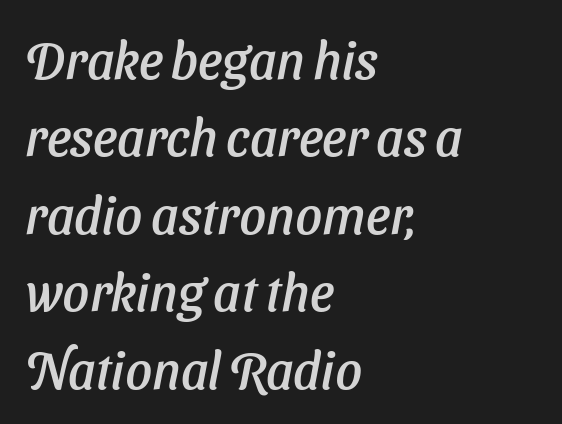
Q: Is the text italic (slanted)? A: Yes, it leans right by about 11 degrees.
Q: Is the text underlined? A: No.
Q: How is the paragraph aligned? A: Left-aligned.
Q: Is the spacing between letters normal or unusually wide? A: Normal.
Q: Is the spacing between lines tight, normal or loose? A: Normal.
Q: Width (condensed, normal, or wide)? A: Normal.
Q: Stroke contrast? A: Low.
Q: x-height? A: Medium.
Q: Monospaced? A: No.
